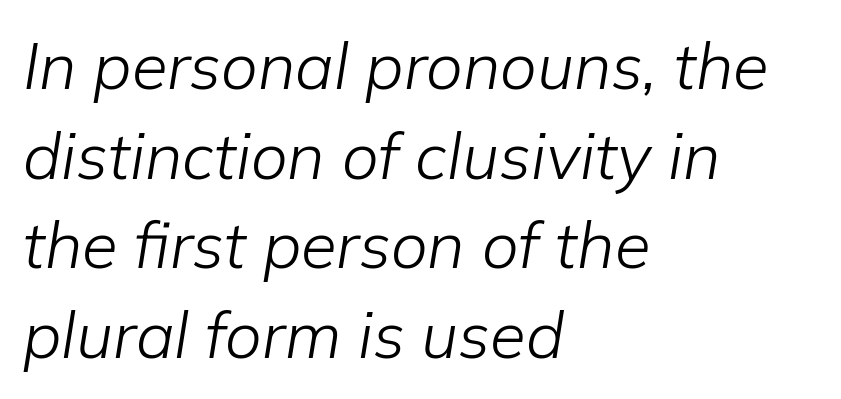
Q: Is the text bold? A: No.
Q: Is the text italic (slanted)? A: Yes, it leans right by about 9 degrees.
Q: Is the text underlined? A: No.
Q: How is the paragraph aligned? A: Left-aligned.
Q: Is the spacing between letters normal or unusually wide? A: Normal.
Q: Is the spacing between lines tight, normal or loose? A: Normal.
Q: Width (condensed, normal, or wide)? A: Normal.
Q: Stroke contrast? A: Low.
Q: x-height? A: Medium.
Q: Monospaced? A: No.
